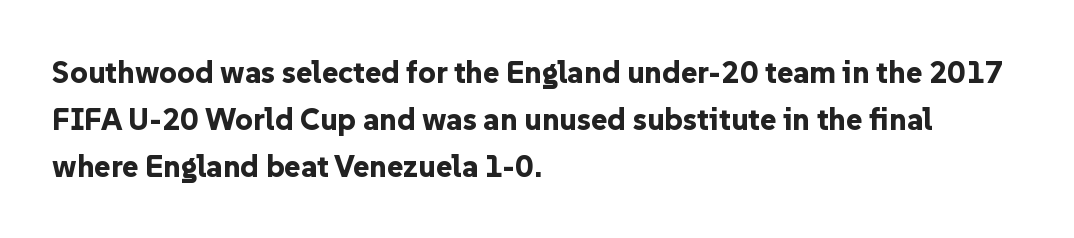
{"serif": "no", "italic": "no", "bold": "yes", "weight": "bold", "width": "normal", "stroke_contrast": "low", "x_height": "medium", "monospaced": "no", "underline": "no", "align": "left", "line_spacing": "normal", "line_spacing_ratio": 1.51, "letter_spacing": "normal", "letter_spacing_em": 0.0, "glyph_px": 31}
